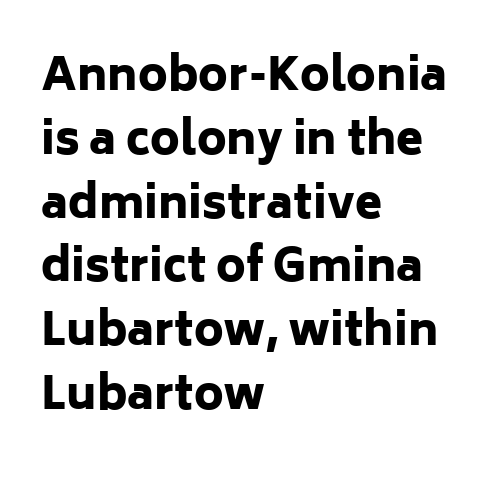
Q: Is the text bold? A: Yes.
Q: Is the text italic (slanted)? A: No, it is upright.
Q: Is the typeface a serif or a sans-serif typeface? A: Sans-serif.
Q: Is the text underlined? A: No.
Q: How is the paragraph aligned? A: Left-aligned.
Q: Is the spacing between letters normal or unusually wide? A: Normal.
Q: Is the spacing between lines tight, normal or loose? A: Normal.
Q: Width (condensed, normal, or wide)? A: Normal.
Q: Stroke contrast? A: Low.
Q: x-height? A: Medium.
Q: Monospaced? A: No.
